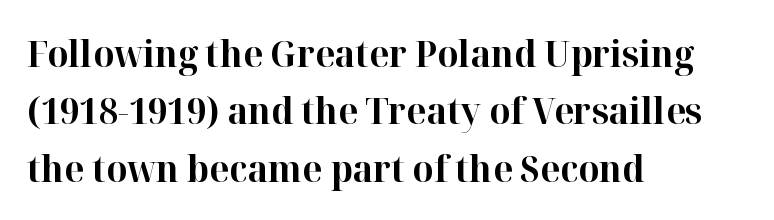
Reading down the block, your eye returns to a fixed left position each line. You could not count columns in this text — the font is proportionally spaced. This rendering features lettering with no underline. Nothing unusual about the tracking: characters are spaced as the font intends. These lines were composed using upright roman letters. Does the type have serifs? Yes, each stem ends in a small foot.
